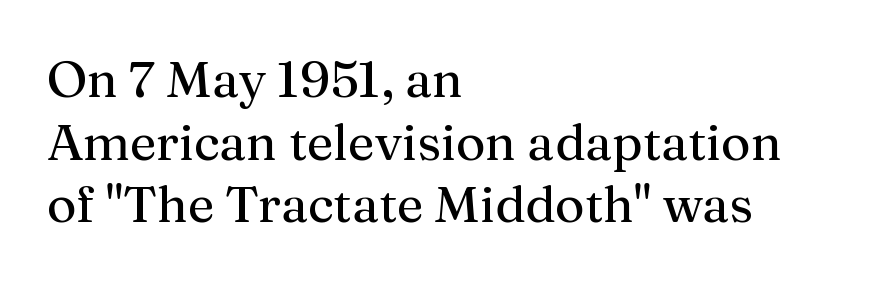
{"serif": "yes", "italic": "no", "bold": "no", "weight": "regular", "width": "normal", "stroke_contrast": "medium", "x_height": "medium", "monospaced": "no", "underline": "no", "align": "left", "line_spacing_ratio": 1.23, "letter_spacing": "normal", "letter_spacing_em": 0.0, "glyph_px": 51}
